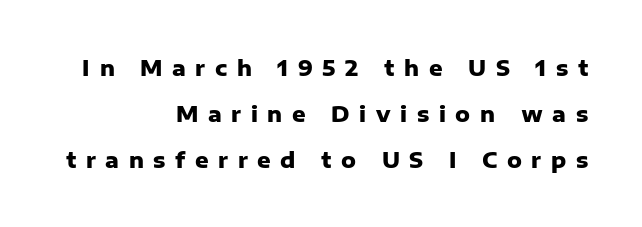
{"italic": "no", "bold": "yes", "underline": "no", "align": "right", "line_spacing": "loose", "line_spacing_ratio": 2.19, "letter_spacing": "wide", "letter_spacing_em": 0.46, "glyph_px": 21}
